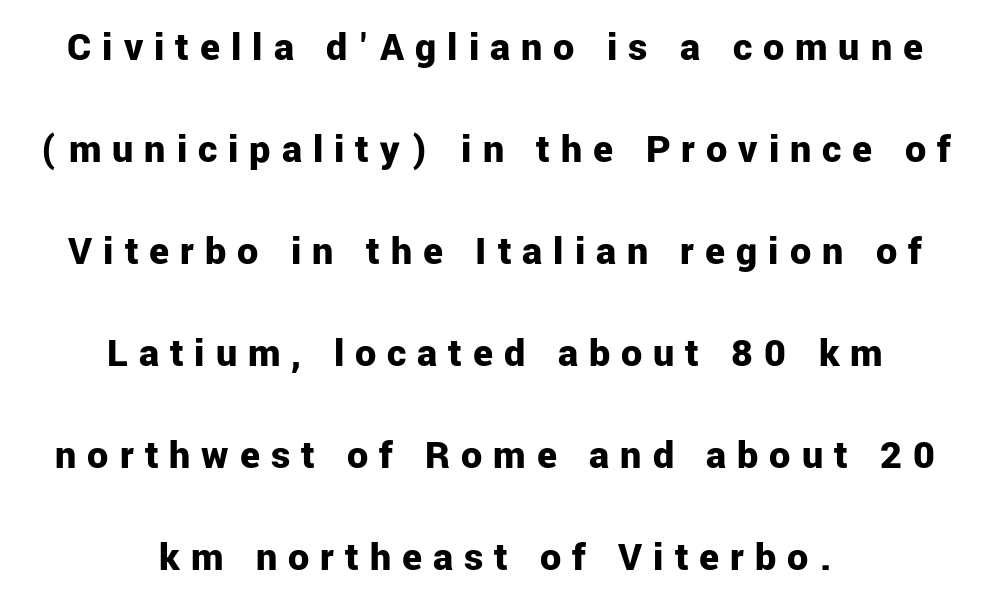
{"serif": "no", "italic": "no", "bold": "yes", "weight": "bold", "width": "normal", "stroke_contrast": "low", "x_height": "medium", "monospaced": "no", "underline": "no", "align": "center", "line_spacing": "loose", "line_spacing_ratio": 2.43, "letter_spacing": "wide", "letter_spacing_em": 0.26, "glyph_px": 42}
